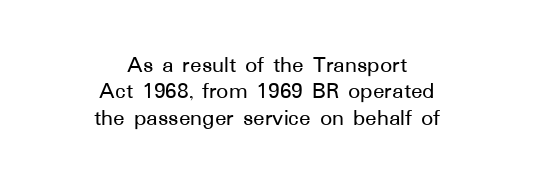
{"italic": "no", "underline": "no", "align": "center", "line_spacing": "tight", "line_spacing_ratio": 1.1, "letter_spacing": "normal", "letter_spacing_em": 0.0, "glyph_px": 24}
